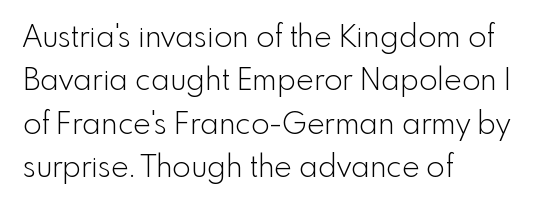
The image shows 30 px light sans-serif type, upright; set left-aligned, normal line spacing (1.45x), normal letter spacing, not underlined; a small x-height.
